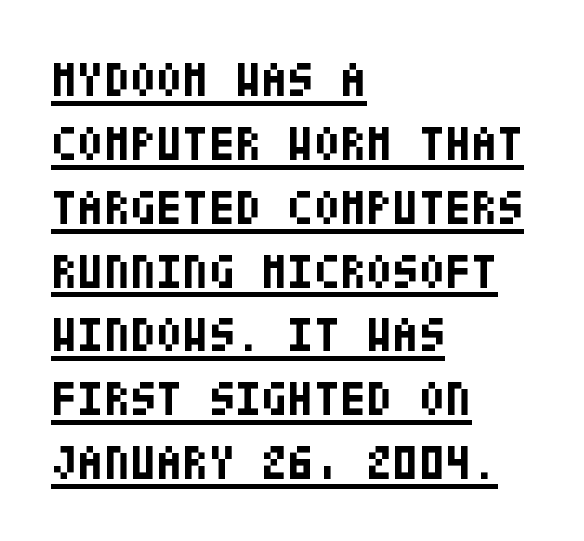
{"serif": "no", "italic": "no", "bold": "yes", "weight": "bold", "width": "condensed", "stroke_contrast": "low", "x_height": "large", "underline": "yes", "align": "left", "line_spacing": "normal", "line_spacing_ratio": 1.33, "letter_spacing": "normal", "letter_spacing_em": 0.0, "glyph_px": 48}
